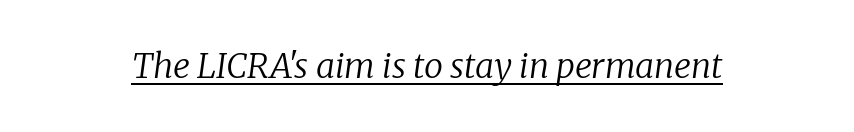
Q: Is the text bold? A: No.
Q: Is the text italic (slanted)? A: Yes, it leans right by about 8 degrees.
Q: Is the typeface a serif or a sans-serif typeface? A: Serif.
Q: Is the text underlined? A: Yes.
Q: Is the spacing between letters normal or unusually wide? A: Normal.
Q: Width (condensed, normal, or wide)? A: Normal.
Q: Stroke contrast? A: Low.
Q: x-height? A: Medium.
Q: Monospaced? A: No.
